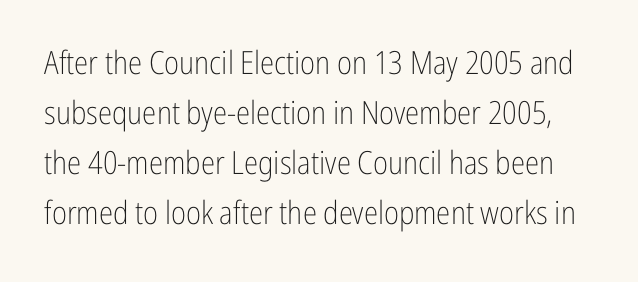
{"serif": "no", "italic": "no", "bold": "no", "weight": "light", "width": "condensed", "stroke_contrast": "low", "x_height": "medium", "monospaced": "no", "underline": "no", "line_spacing": "normal", "line_spacing_ratio": 1.56, "letter_spacing": "normal", "letter_spacing_em": 0.0, "glyph_px": 32}
